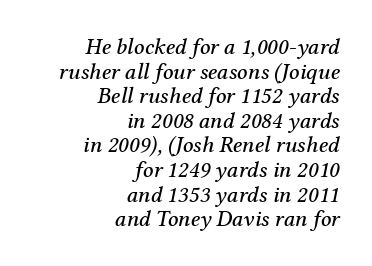
Short and long lines alike share a common ending point at right. When letters slant like this, we call the style italic. Quick note: interline space is minimal. Words float on clear page, feet unadorned.
